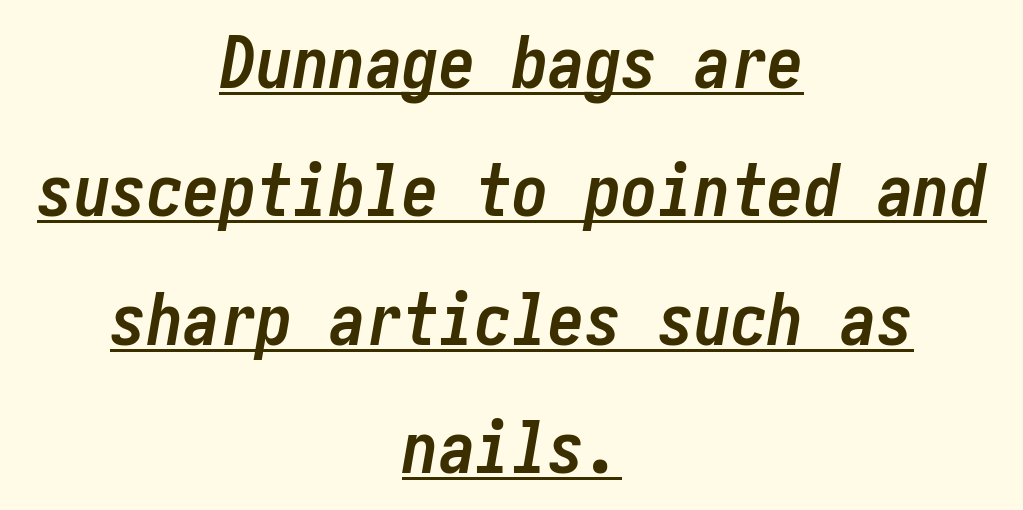
{"italic": "yes", "lean": "right", "slant_degrees": 10, "bold": "yes", "weight": "semibold", "width": "condensed", "stroke_contrast": "low", "x_height": "medium", "underline": "yes", "align": "center", "line_spacing_ratio": 1.76, "letter_spacing": "normal", "letter_spacing_em": 0.0, "glyph_px": 73}
